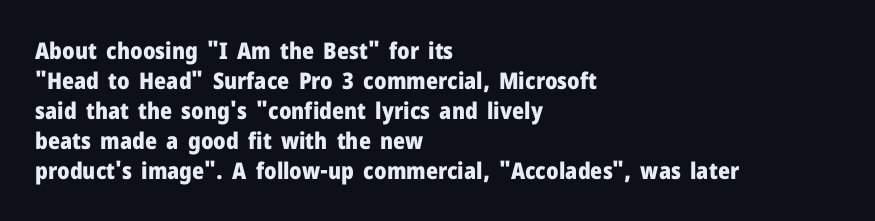
{"italic": "no", "bold": "yes", "underline": "no", "align": "left", "line_spacing": "normal", "line_spacing_ratio": 1.3, "letter_spacing": "normal", "letter_spacing_em": 0.0, "glyph_px": 23}
